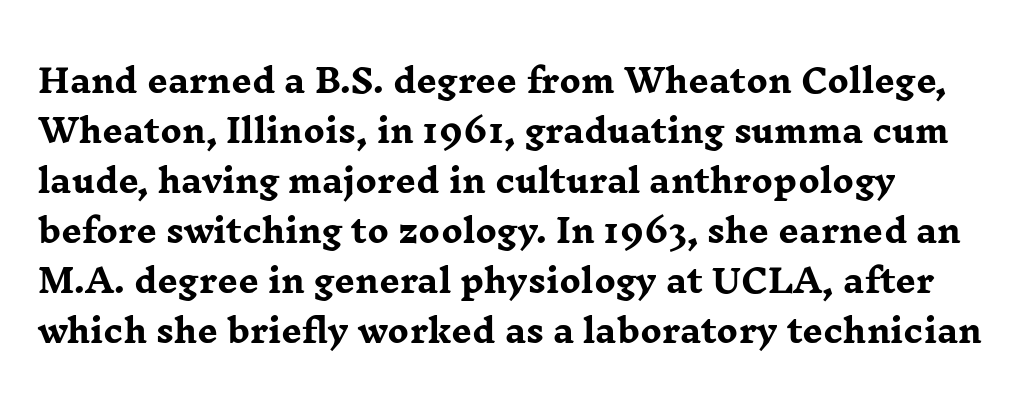
{"serif": "yes", "italic": "no", "bold": "yes", "weight": "heavy", "width": "wide", "stroke_contrast": "low", "x_height": "medium", "monospaced": "no", "underline": "no", "line_spacing": "normal", "line_spacing_ratio": 1.56, "letter_spacing": "normal", "letter_spacing_em": 0.0, "glyph_px": 32}
